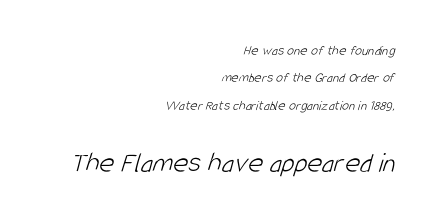
Just letters on the line, the space beneath them empty. The space between consecutive lines is lavish. This sample has the flowing, uneven cadence of proportional lettering. The block sitting lower on the canvas is the one with enlarged characters. These lines are composed in type without serifs. Between one letter and the next there's only the usual sliver of space.
